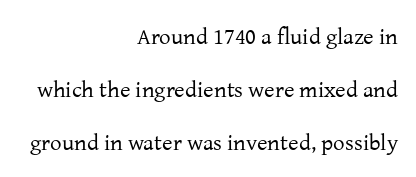
Q: Is the text bold? A: No.
Q: Is the text italic (slanted)? A: No, it is upright.
Q: Is the text underlined? A: No.
Q: How is the paragraph aligned? A: Right-aligned.
Q: Is the spacing between letters normal or unusually wide? A: Normal.
Q: Is the spacing between lines tight, normal or loose? A: Loose.
